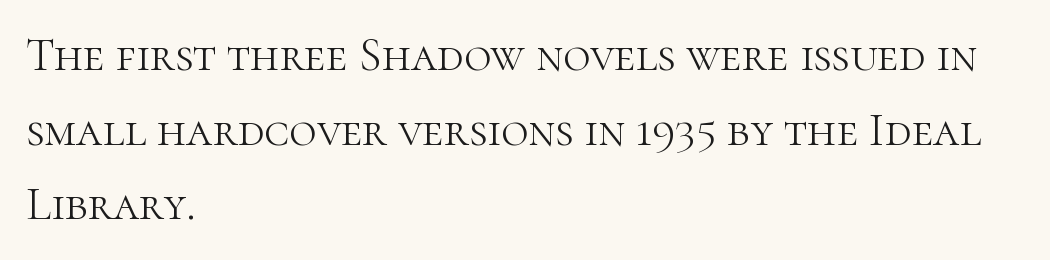
{"serif": "yes", "italic": "no", "bold": "no", "weight": "light", "width": "normal", "stroke_contrast": "high", "x_height": "medium", "monospaced": "no", "underline": "no", "align": "left", "line_spacing": "normal", "line_spacing_ratio": 1.59, "letter_spacing": "normal", "letter_spacing_em": 0.0, "glyph_px": 47}
